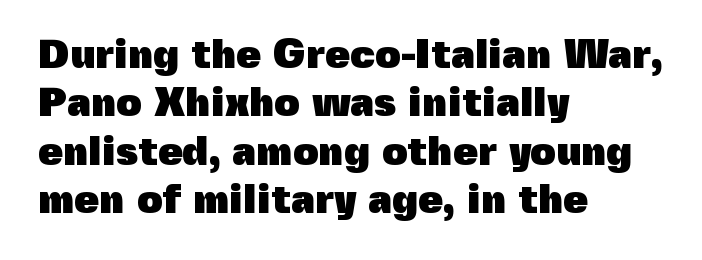
Q: Is the text bold? A: Yes.
Q: Is the text italic (slanted)? A: No, it is upright.
Q: Is the typeface a serif or a sans-serif typeface? A: Sans-serif.
Q: Is the text underlined? A: No.
Q: How is the paragraph aligned? A: Left-aligned.
Q: Is the spacing between letters normal or unusually wide? A: Normal.
Q: Width (condensed, normal, or wide)? A: Normal.
Q: x-height? A: Medium.
Q: Monospaced? A: No.
